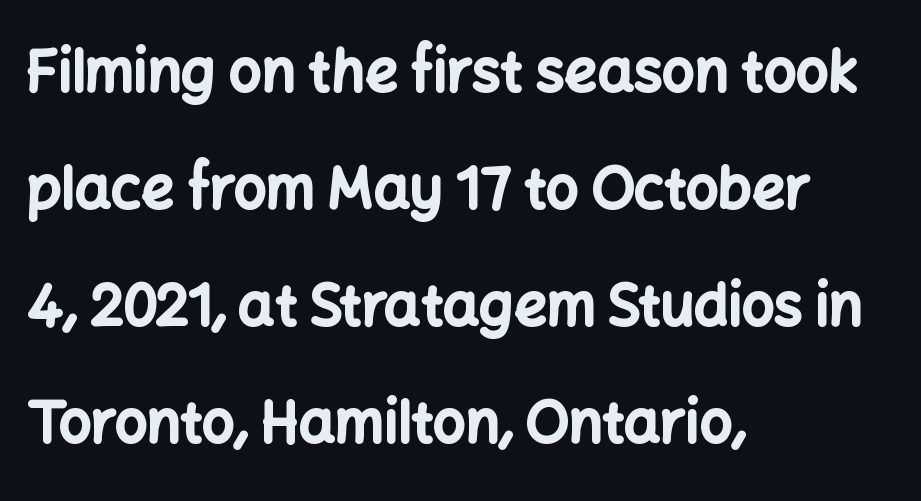
Q: Is the text bold? A: Yes.
Q: Is the text italic (slanted)? A: No, it is upright.
Q: Is the typeface a serif or a sans-serif typeface? A: Sans-serif.
Q: Is the text underlined? A: No.
Q: How is the paragraph aligned? A: Left-aligned.
Q: Is the spacing between letters normal or unusually wide? A: Normal.
Q: Is the spacing between lines tight, normal or loose? A: Loose.
Q: Width (condensed, normal, or wide)? A: Normal.
Q: Stroke contrast? A: Low.
Q: x-height? A: Medium.
Q: Monospaced? A: No.
